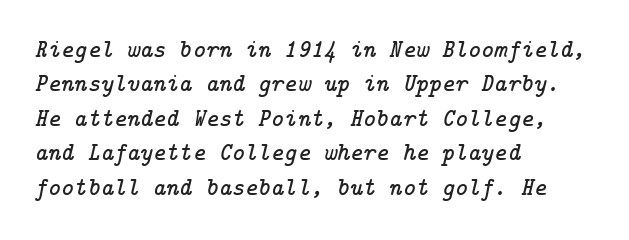
{"italic": "yes", "lean": "right", "slant_degrees": 14, "underline": "no", "align": "left", "line_spacing": "normal", "line_spacing_ratio": 1.38, "letter_spacing": "normal", "letter_spacing_em": 0.0, "glyph_px": 25}
